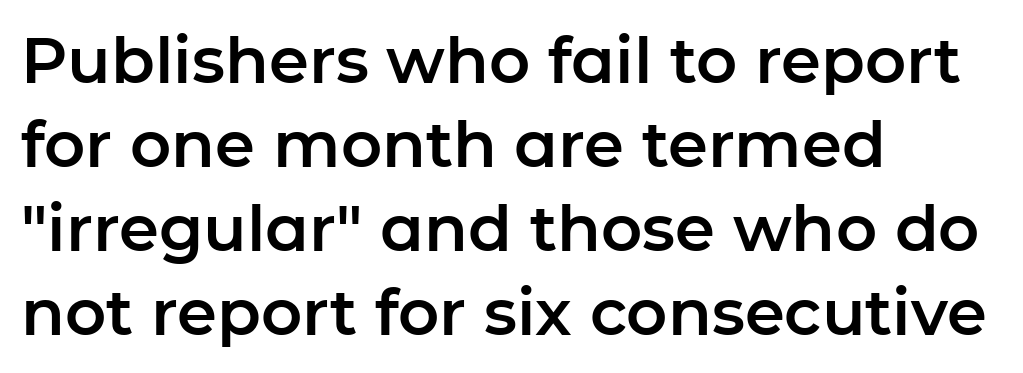
{"serif": "no", "italic": "no", "width": "normal", "stroke_contrast": "low", "x_height": "medium", "monospaced": "no", "underline": "no", "align": "left", "line_spacing": "normal", "line_spacing_ratio": 1.31, "letter_spacing": "normal", "letter_spacing_em": 0.0, "glyph_px": 64}
